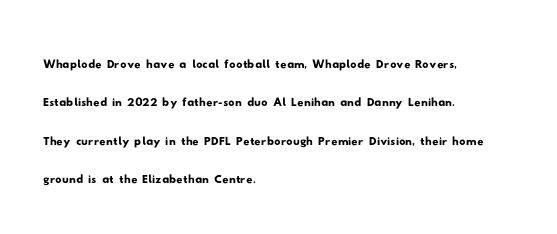
{"serif": "no", "width": "wide", "stroke_contrast": "low", "x_height": "small", "monospaced": "no", "underline": "no", "align": "left", "line_spacing_ratio": 1.24, "letter_spacing": "normal", "letter_spacing_em": 0.0, "glyph_px": 31}
